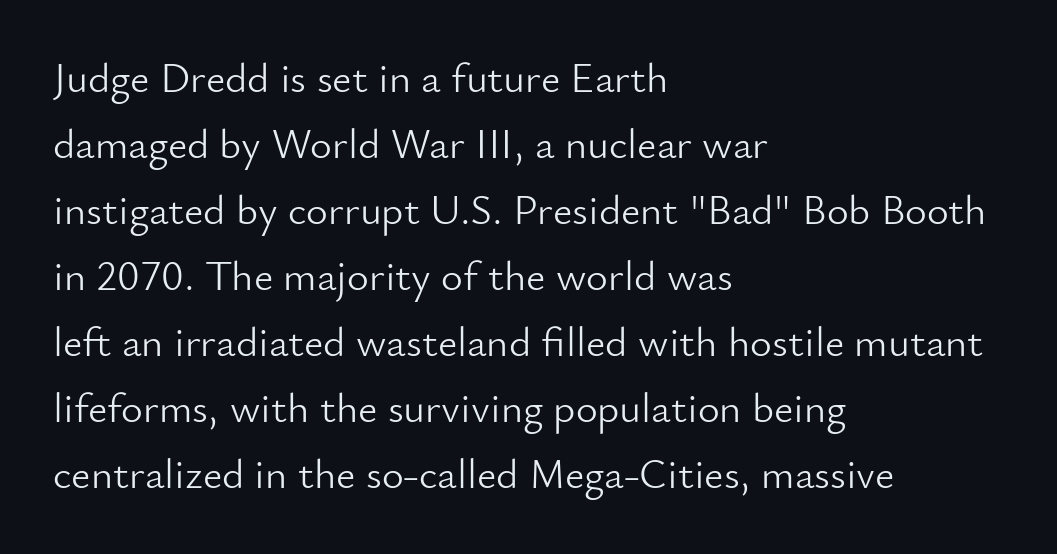
Q: Is the text bold? A: No.
Q: Is the text italic (slanted)? A: No, it is upright.
Q: Is the typeface a serif or a sans-serif typeface? A: Sans-serif.
Q: Is the text underlined? A: No.
Q: How is the paragraph aligned? A: Left-aligned.
Q: Is the spacing between letters normal or unusually wide? A: Normal.
Q: Is the spacing between lines tight, normal or loose? A: Normal.
Q: Width (condensed, normal, or wide)? A: Normal.
Q: Stroke contrast? A: Low.
Q: x-height? A: Small.
Q: Monospaced? A: No.
